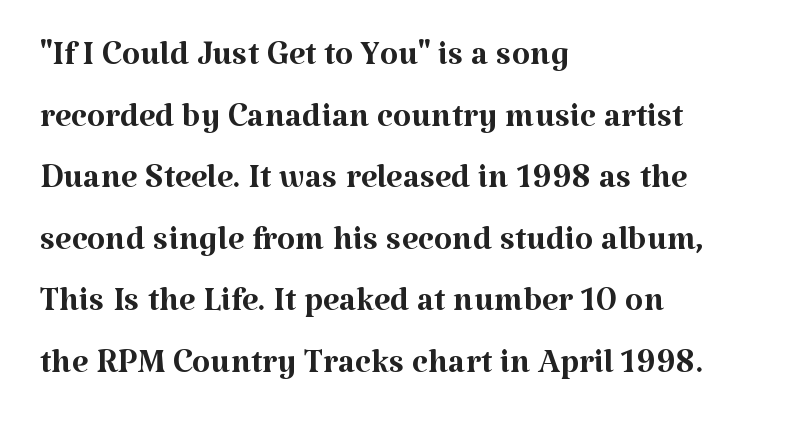
The image shows 47 px regular-weight serif type, upright; set left-aligned, normal line spacing (1.31x), normal letter spacing, not underlined; medium stroke contrast and a medium x-height.
